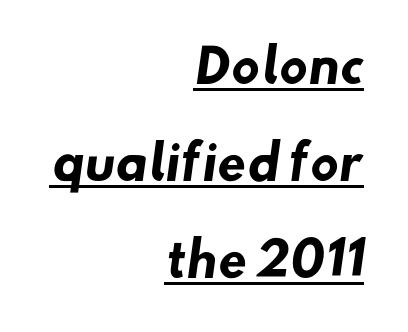
{"serif": "no", "bold": "yes", "weight": "heavy", "width": "normal", "stroke_contrast": "low", "x_height": "small", "monospaced": "no", "underline": "yes", "align": "right", "line_spacing": "loose", "line_spacing_ratio": 2.06, "letter_spacing": "normal", "letter_spacing_em": 0.0, "glyph_px": 47}
